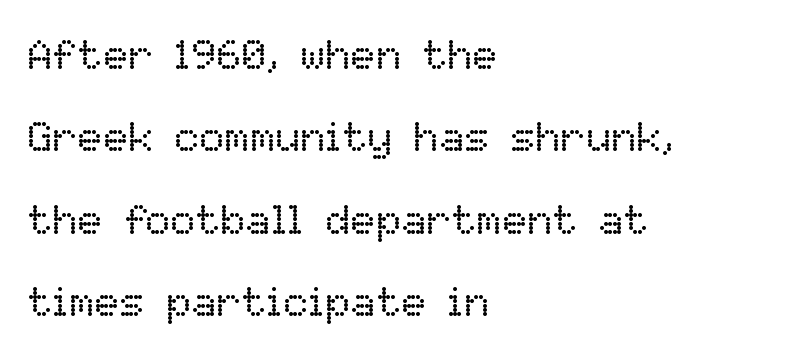
{"italic": "no", "bold": "no", "weight": "regular", "width": "normal", "stroke_contrast": "low", "x_height": "medium", "monospaced": "no", "underline": "no", "align": "left", "line_spacing": "loose", "line_spacing_ratio": 1.96, "letter_spacing": "normal", "letter_spacing_em": 0.0, "glyph_px": 42}
